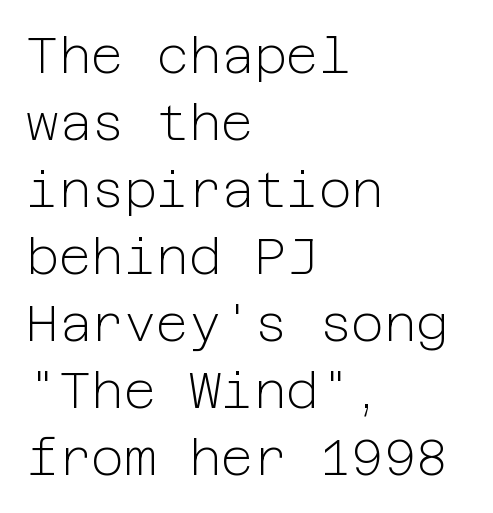
Posture: vertical. The rag falls on the right side of this text block. Typographically, this falls in the sans-serif category. Regarding leading, the lines here are spaced in the standard way.
